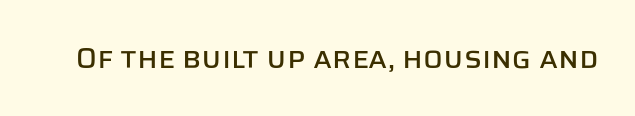
{"serif": "no", "italic": "no", "width": "normal", "stroke_contrast": "low", "x_height": "large", "monospaced": "no", "underline": "no", "letter_spacing": "normal", "letter_spacing_em": 0.0, "glyph_px": 29}
